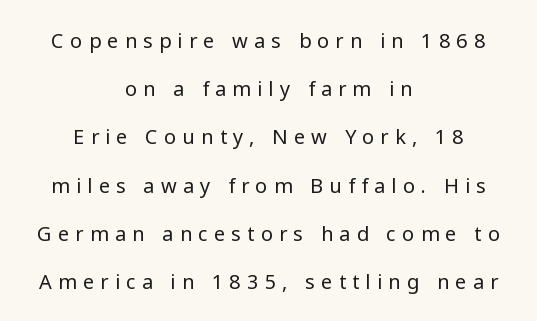
The rendering inserts visible extra space after every character. Alignment: centered. The cut favours lightness, reaching ordinary text weight at its darkest. A typesetter would mark this as roman, not italic. Regarding leading, the lines here are spaced well apart. Letters rest on an invisible, unmarked baseline.
